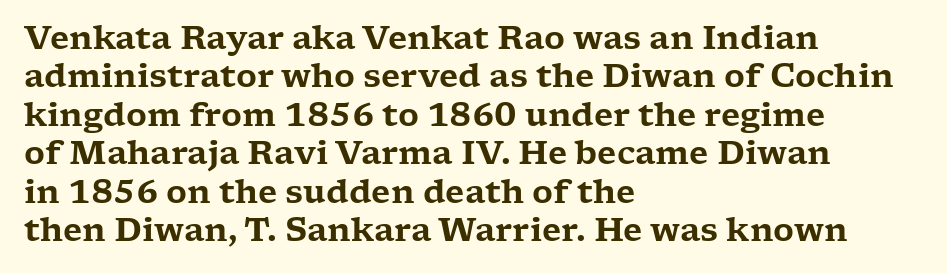
The image shows 32 px wide serif type, upright; set left-aligned, line spacing 1.2x, normal letter spacing, not underlined; low stroke contrast and a medium x-height.
